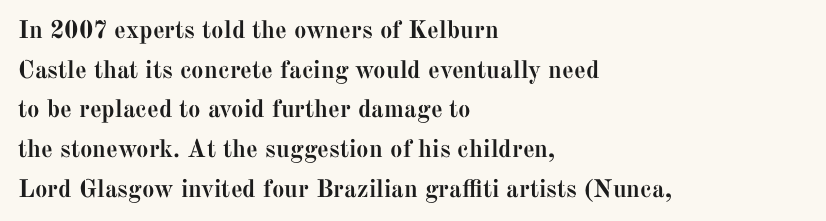
The words here are not underlined. Glyph-to-glyph distance matches everyday printed text. The rows are spaced the way most documents space them. The lettering holds an erect, upright posture throughout. Heavy-handed strokes throughout: this text is bold. Which margin do the lines hug? The left one — the right edge is uneven.
